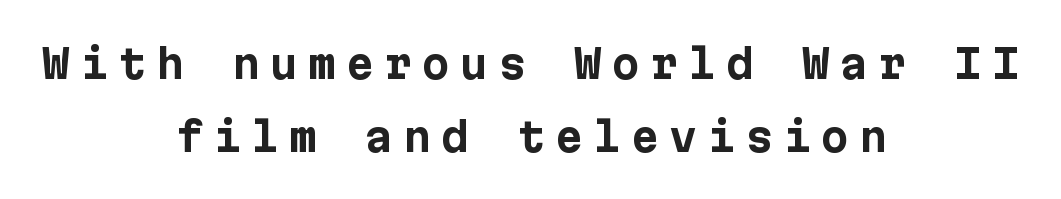
{"serif": "no", "italic": "no", "bold": "yes", "weight": "bold", "width": "normal", "stroke_contrast": "low", "x_height": "medium", "underline": "no", "align": "center", "line_spacing_ratio": 1.82, "letter_spacing": "wide", "letter_spacing_em": 0.25, "glyph_px": 40}
